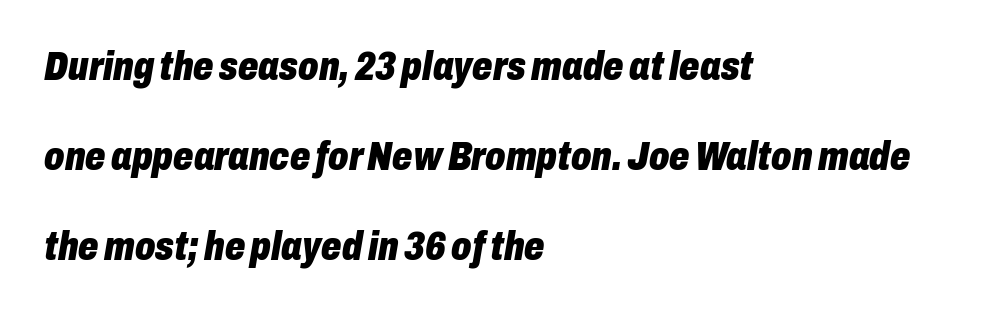
Q: Is the text bold? A: Yes.
Q: Is the text italic (slanted)? A: Yes, it leans right by about 10 degrees.
Q: Is the text underlined? A: No.
Q: How is the paragraph aligned? A: Left-aligned.
Q: Is the spacing between letters normal or unusually wide? A: Normal.
Q: Is the spacing between lines tight, normal or loose? A: Loose.
Q: Width (condensed, normal, or wide)? A: Condensed.
Q: Stroke contrast? A: Low.
Q: x-height? A: Medium.
Q: Monospaced? A: No.
